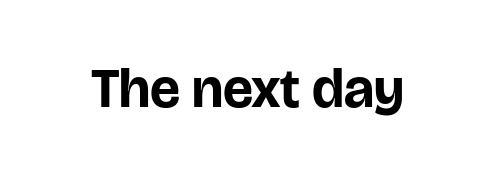
{"serif": "no", "italic": "no", "bold": "yes", "weight": "bold", "width": "normal", "stroke_contrast": "low", "x_height": "large", "monospaced": "no", "underline": "no", "letter_spacing": "normal", "letter_spacing_em": 0.0, "glyph_px": 56}
